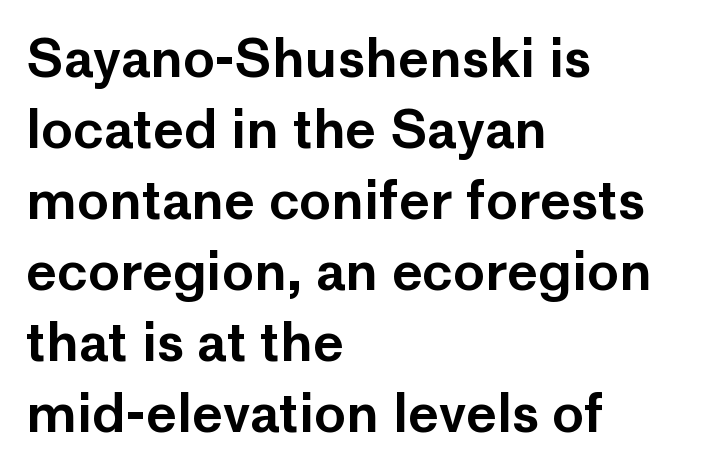
The image shows 53 px sans-serif type, upright; set left-aligned, normal line spacing (1.34x), normal letter spacing, not underlined; low stroke contrast and a medium x-height.
